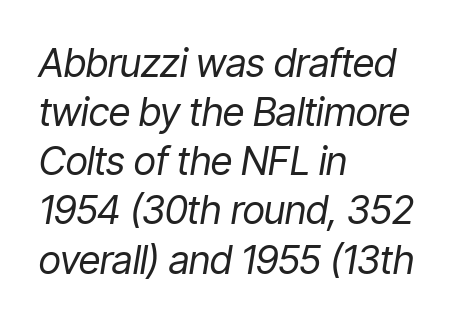
Q: Is the text bold? A: No.
Q: Is the text italic (slanted)? A: Yes, it leans right by about 9 degrees.
Q: Is the text underlined? A: No.
Q: How is the paragraph aligned? A: Left-aligned.
Q: Is the spacing between letters normal or unusually wide? A: Normal.
Q: Is the spacing between lines tight, normal or loose? A: Normal.
Q: Width (condensed, normal, or wide)? A: Condensed.
Q: Stroke contrast? A: Low.
Q: x-height? A: Medium.
Q: Monospaced? A: No.
